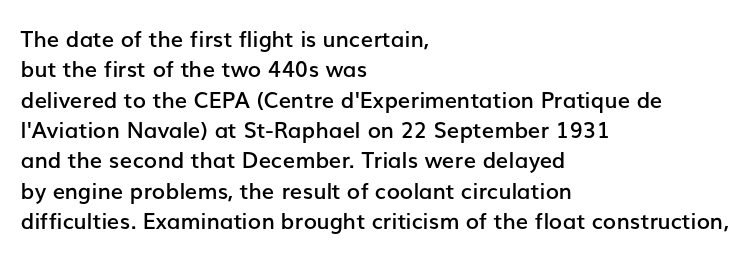
The lines sit at an ordinary, default distance from one another. Letter spacing: default. Check under the words: just untouched page. In terms of weight, the rendering is demibold, just under bold. Short and long lines alike share a common starting point at left. Quick note: not italic, upright.
